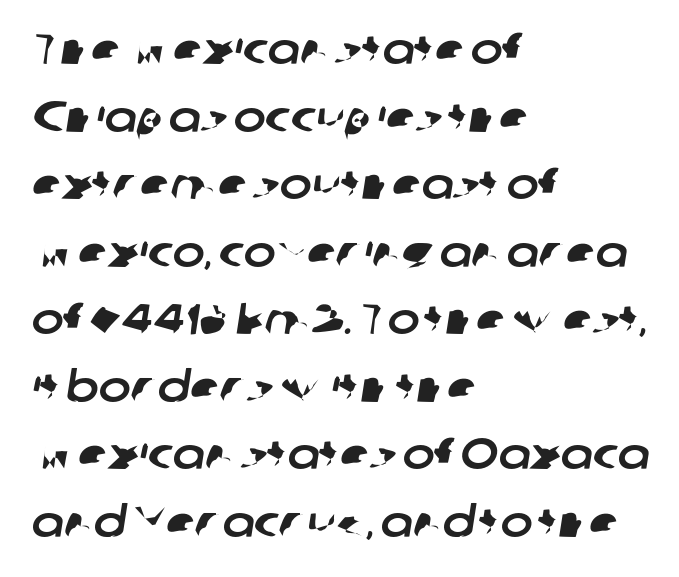
Q: Is the typeface a serif or a sans-serif typeface? A: Sans-serif.
Q: Is the text underlined? A: No.
Q: How is the paragraph aligned? A: Left-aligned.
Q: Is the spacing between letters normal or unusually wide? A: Normal.
Q: Is the spacing between lines tight, normal or loose? A: Normal.
Q: Width (condensed, normal, or wide)? A: Normal.
Q: Stroke contrast? A: Low.
Q: x-height? A: Medium.
Q: Monospaced? A: No.
